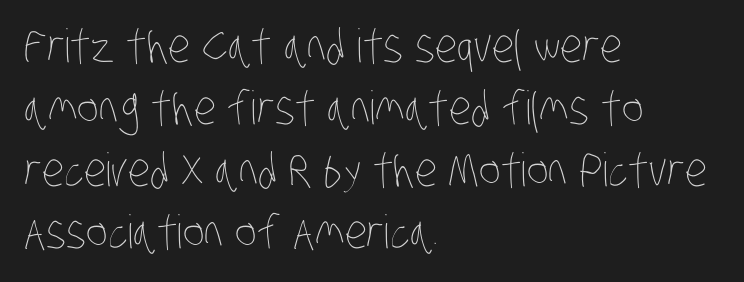
Is there much room between lines? A standard amount, neither cramped nor airy. Proportional: the letters do not fall into vertical columns. Letters have the restrained weight of plain body copy at most. Is the letter spacing exaggerated? No — it looks like the ordinary default.
